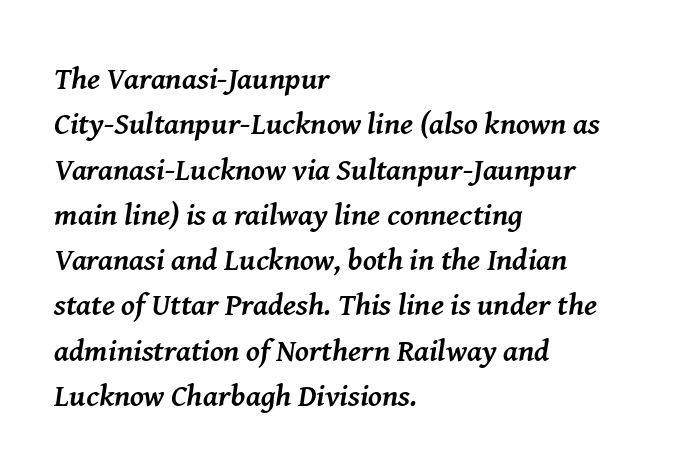
The image shows 31 px semibold serif type, italic (leaning right); set left-aligned, normal line spacing (1.46x), normal letter spacing, not underlined; medium stroke contrast and a medium x-height.
